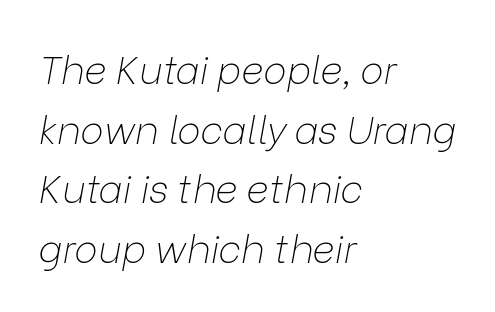
{"italic": "yes", "lean": "right", "slant_degrees": 9, "bold": "no", "weight": "thin", "width": "normal", "stroke_contrast": "low", "x_height": "medium", "monospaced": "no", "underline": "no", "align": "left", "line_spacing": "normal", "line_spacing_ratio": 1.53, "letter_spacing": "normal", "letter_spacing_em": 0.0, "glyph_px": 39}
